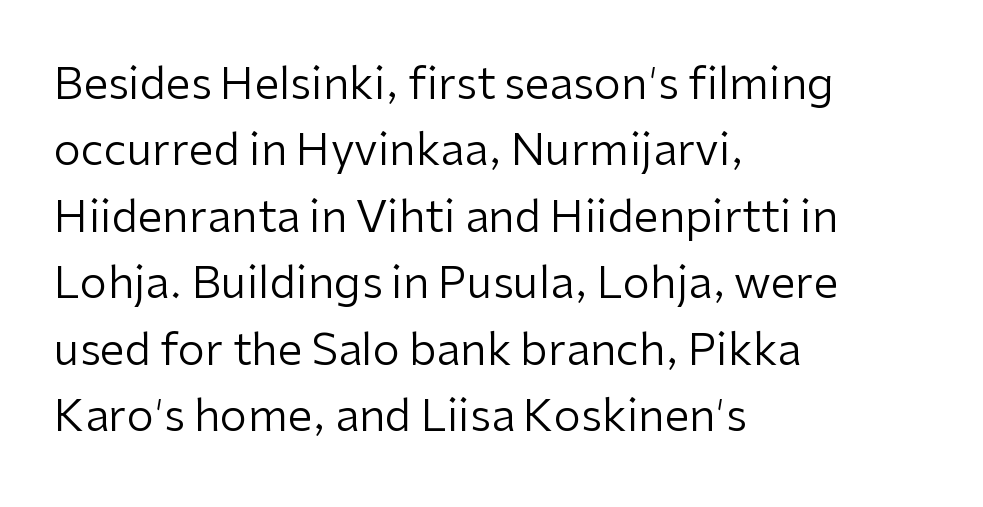
The image shows 44 px regular-weight sans-serif type, upright; set left-aligned, normal line spacing (1.51x), normal letter spacing, not underlined; low stroke contrast and a medium x-height.
